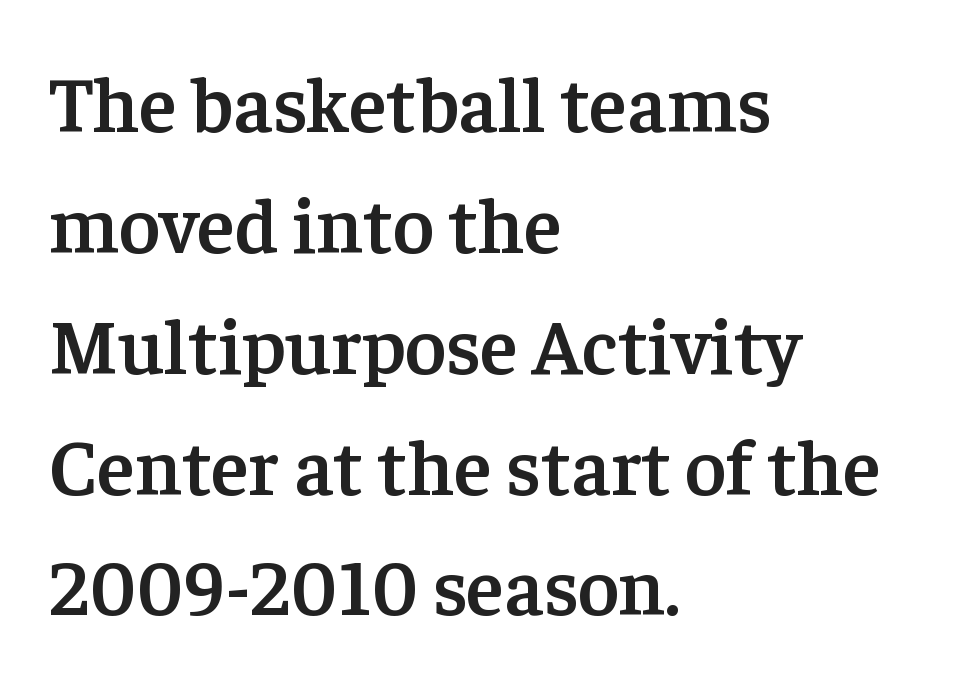
Q: Is the text bold? A: Semi-bold.
Q: Is the text italic (slanted)? A: No, it is upright.
Q: Is the typeface a serif or a sans-serif typeface? A: Serif.
Q: Is the text underlined? A: No.
Q: How is the paragraph aligned? A: Left-aligned.
Q: Is the spacing between letters normal or unusually wide? A: Normal.
Q: Is the spacing between lines tight, normal or loose? A: Normal.
Q: Width (condensed, normal, or wide)? A: Normal.
Q: Stroke contrast? A: Low.
Q: x-height? A: Medium.
Q: Monospaced? A: No.
